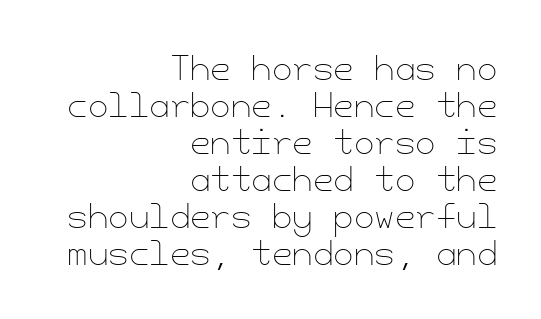
The image shows 33 px thin type, upright; set right-aligned, tight line spacing (1.12x), normal letter spacing, not underlined; low stroke contrast and a small x-height.
